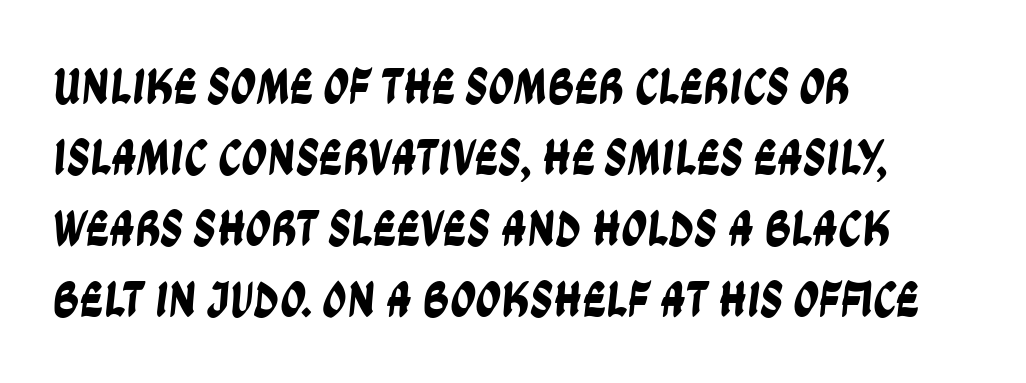
The passage is arranged the way most books set body copy — flush left. The block of text has a typical density, with ordinary space between rows. These lines are rendered in a variable-pitch font. Check where the strokes stop: nothing finishes them off — pure sans. Caption: standard tracking, unaltered. The zone under the glyphs is completely vacant.
